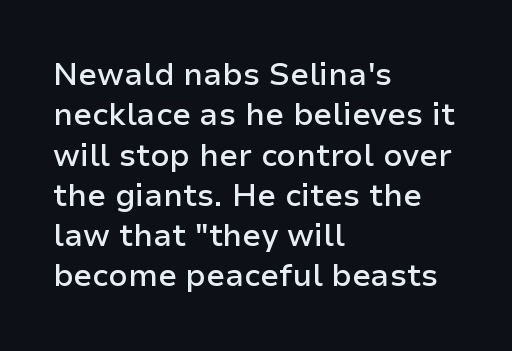
{"serif": "no", "italic": "no", "bold": "semi", "weight": "semibold", "width": "normal", "stroke_contrast": "low", "x_height": "medium", "monospaced": "no", "underline": "no", "align": "left", "line_spacing": "normal", "line_spacing_ratio": 1.3, "letter_spacing": "normal", "letter_spacing_em": 0.0, "glyph_px": 31}
